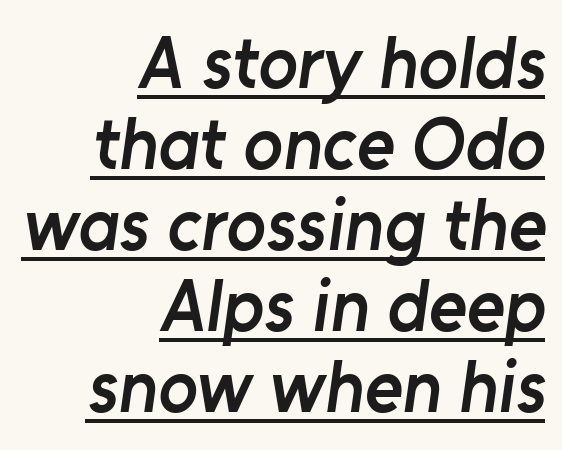
{"serif": "no", "bold": "semi", "weight": "semibold", "width": "normal", "stroke_contrast": "low", "x_height": "medium", "monospaced": "no", "underline": "yes", "align": "right", "line_spacing": "tight", "line_spacing_ratio": 1.11, "letter_spacing": "normal", "letter_spacing_em": 0.0, "glyph_px": 73}
